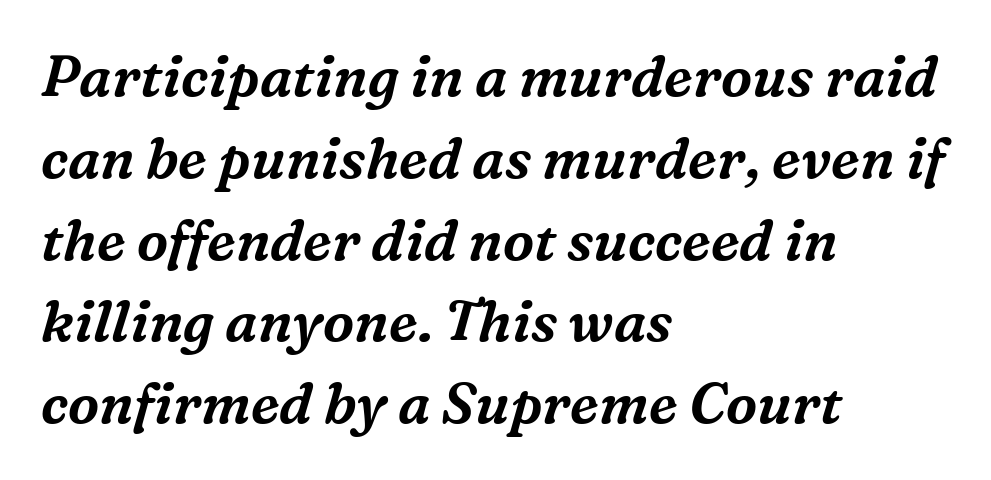
The image shows 56 px serif type, italic (leaning right); set left-aligned, normal line spacing (1.46x), normal letter spacing, not underlined; medium stroke contrast and a medium x-height.
